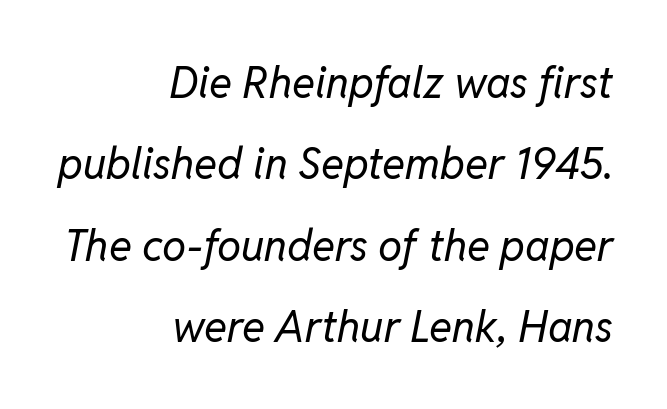
When letters slant like this, we call the style italic. The line texture is even and compact thanks to regular tracking. The font sits on the lighter half of the weight spectrum, regular included. The text block is weighted toward the right margin, trailing off unevenly leftward. This sample has the flowing, uneven cadence of proportional lettering.
